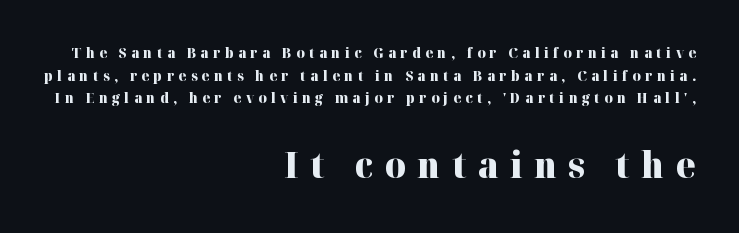
Q: Is the text bold? A: Yes.
Q: Is the text italic (slanted)? A: No, it is upright.
Q: Is the typeface a serif or a sans-serif typeface? A: Serif.
Q: Is the text underlined? A: No.
Q: How is the paragraph aligned? A: Right-aligned.
Q: Is the spacing between letters normal or unusually wide? A: Unusually wide.
Q: Is the spacing between lines tight, normal or loose? A: Normal.
Q: Which block of text is set in a larger size, the first (top) or the second (bottom)? A: The second (bottom) one.
Q: Width (condensed, normal, or wide)? A: Normal.
Q: Stroke contrast? A: High.
Q: x-height? A: Medium.
Q: Monospaced? A: No.
